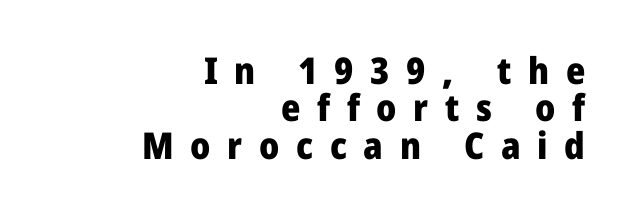
Q: Is the text bold? A: Yes.
Q: Is the text italic (slanted)? A: No, it is upright.
Q: Is the typeface a serif or a sans-serif typeface? A: Sans-serif.
Q: Is the text underlined? A: No.
Q: How is the paragraph aligned? A: Right-aligned.
Q: Is the spacing between letters normal or unusually wide? A: Unusually wide.
Q: Is the spacing between lines tight, normal or loose? A: Tight.
Q: Width (condensed, normal, or wide)? A: Normal.
Q: Stroke contrast? A: Low.
Q: x-height? A: Medium.
Q: Monospaced? A: No.
